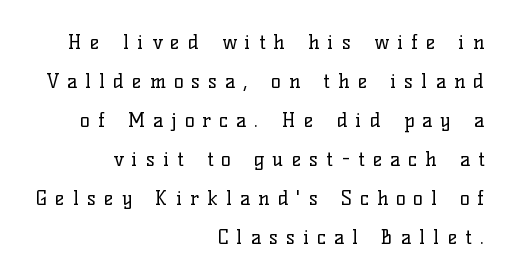
The rendering uses a large line-height, opening up the rows. The letters are spread apart with noticeably loose tracking. Each stroke keeps to a modest, everyday thickness or less. Words float on clear page, feet unadorned. Layout note: lines flush right. No italicization has been applied; the sample stays upright.
